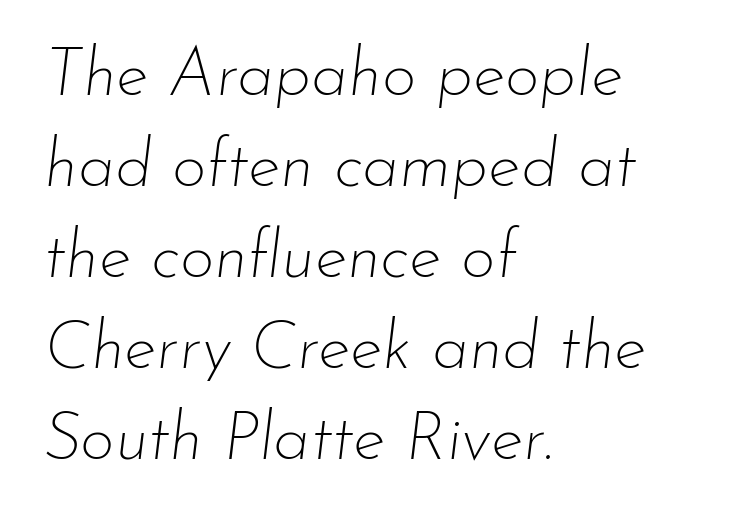
The image shows 67 px thin type, italic (leaning right); set left-aligned, normal line spacing (1.36x), normal letter spacing, not underlined; low stroke contrast and a small x-height.
